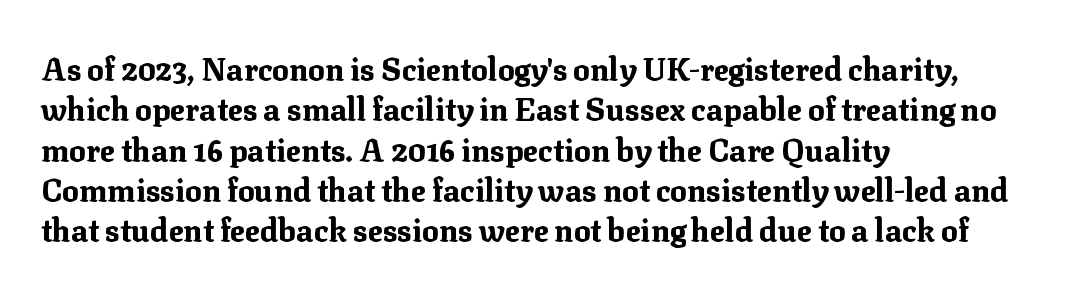
Here the glyphs are tracked normally, forming tight word shapes. The glyphs in this specimen are seriffed. Varying glyph widths throughout — classic text-font behaviour. Line beginnings align vertically; line endings do not. Anything drawn beneath the words? Only blank space. When letters stand straight like this, we call the style roman or upright.
